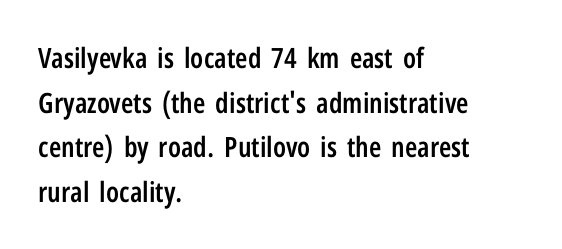
Q: Is the text bold? A: Semi-bold.
Q: Is the text italic (slanted)? A: No, it is upright.
Q: Is the typeface a serif or a sans-serif typeface? A: Sans-serif.
Q: Is the text underlined? A: No.
Q: How is the paragraph aligned? A: Left-aligned.
Q: Is the spacing between letters normal or unusually wide? A: Normal.
Q: Is the spacing between lines tight, normal or loose? A: Normal.
Q: Width (condensed, normal, or wide)? A: Condensed.
Q: Stroke contrast? A: Low.
Q: x-height? A: Medium.
Q: Monospaced? A: No.
